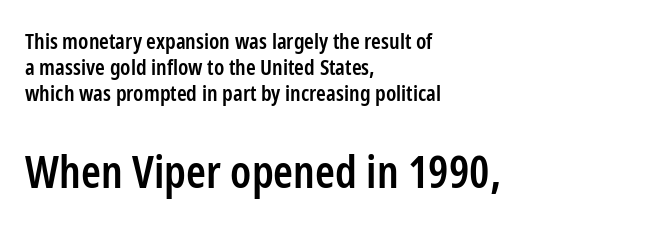
{"serif": "no", "italic": "no", "bold": "semi", "weight": "semibold", "width": "condensed", "stroke_contrast": "low", "x_height": "medium", "monospaced": "no", "underline": "no", "align": "left", "line_spacing_ratio": 1.19, "letter_spacing": "normal", "letter_spacing_em": 0.0, "larger_block": "second", "size_ratio": 2.05, "glyph_px": 45}
